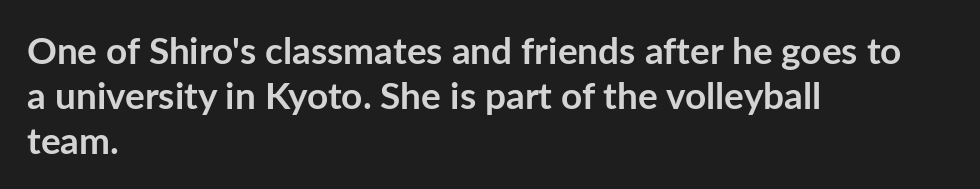
Q: Is the text bold? A: Yes.
Q: Is the text italic (slanted)? A: No, it is upright.
Q: Is the typeface a serif or a sans-serif typeface? A: Sans-serif.
Q: Is the text underlined? A: No.
Q: How is the paragraph aligned? A: Left-aligned.
Q: Is the spacing between letters normal or unusually wide? A: Normal.
Q: Width (condensed, normal, or wide)? A: Normal.
Q: Stroke contrast? A: Low.
Q: x-height? A: Medium.
Q: Monospaced? A: No.
